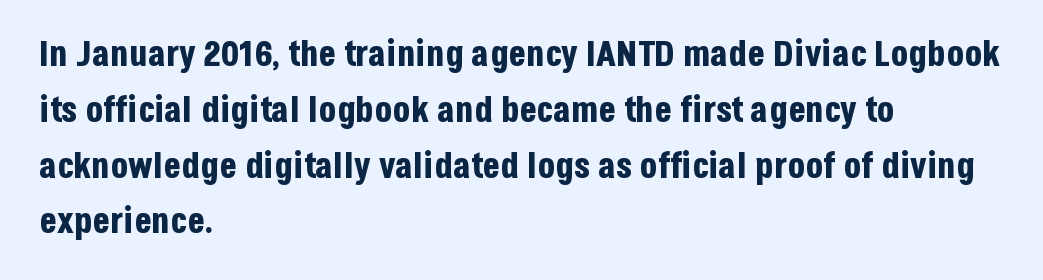
{"serif": "no", "italic": "no", "bold": "yes", "weight": "bold", "width": "condensed", "stroke_contrast": "low", "x_height": "large", "monospaced": "no", "underline": "no", "align": "left", "line_spacing": "normal", "line_spacing_ratio": 1.55, "letter_spacing": "normal", "letter_spacing_em": 0.0, "glyph_px": 36}
